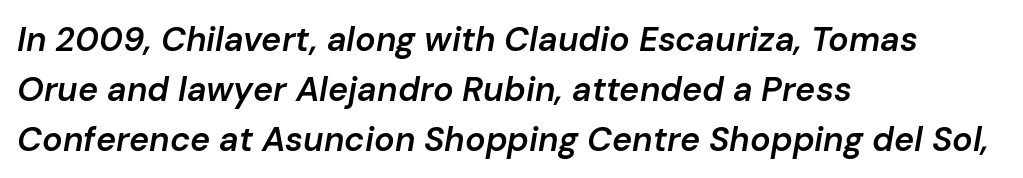
The image shows 34 px semibold type, italic (leaning right); set left-aligned, normal line spacing (1.47x), normal letter spacing, not underlined; low stroke contrast and a medium x-height.
